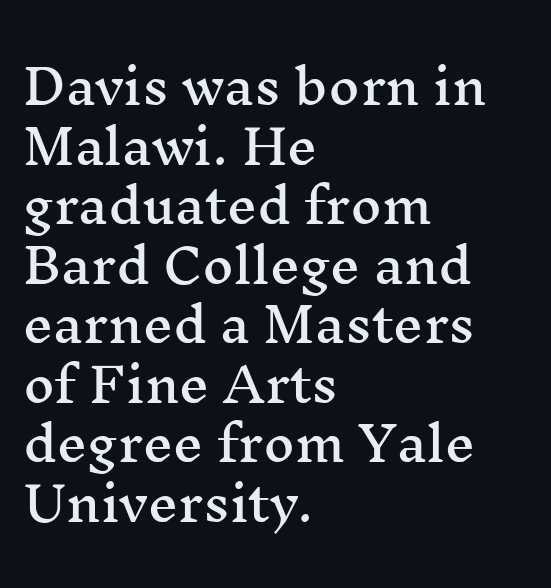
{"serif": "yes", "italic": "no", "width": "wide", "stroke_contrast": "medium", "x_height": "medium", "monospaced": "no", "underline": "no", "align": "left", "line_spacing_ratio": 1.24, "letter_spacing": "normal", "letter_spacing_em": 0.0, "glyph_px": 48}
